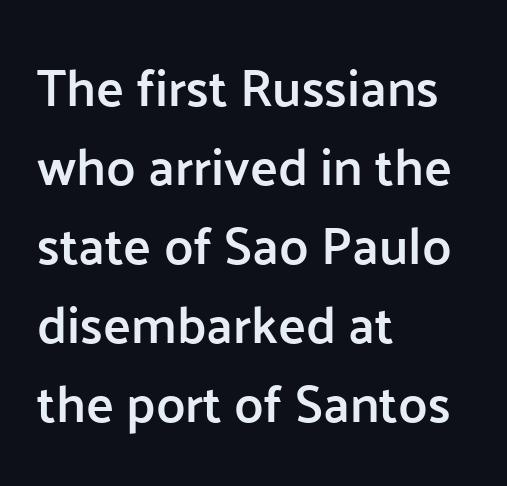
The image shows 52 px semibold sans-serif type, upright; set left-aligned, normal line spacing (1.52x), normal letter spacing, not underlined; low stroke contrast and a medium x-height.
